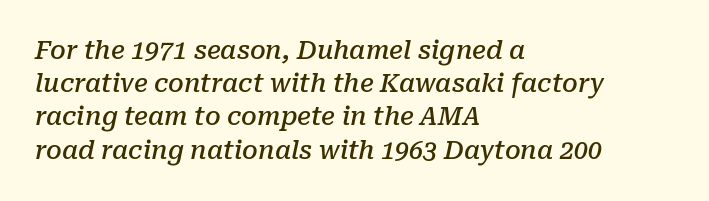
The image shows 25 px text type, italic (leaning right); set left-aligned, normal line spacing (1.33x), normal letter spacing, not underlined.
